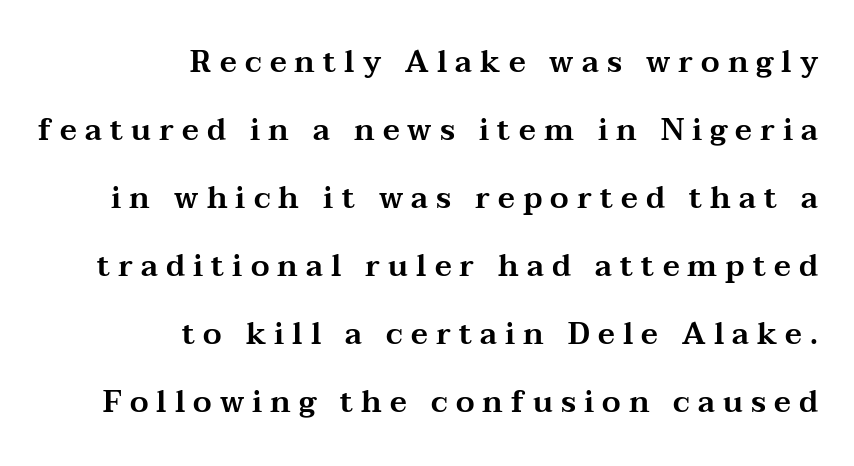
{"serif": "yes", "italic": "no", "width": "wide", "stroke_contrast": "medium", "x_height": "medium", "monospaced": "no", "underline": "no", "align": "right", "line_spacing": "loose", "line_spacing_ratio": 2.27, "letter_spacing": "wide", "letter_spacing_em": 0.27, "glyph_px": 30}
